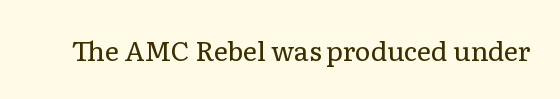
Has an underline been added? It has not. The type is set solid horizontally, with unmodified tracking. The characters are drawn with everyday or finer stroke widths. Every character sits straight up, as roman type does.
